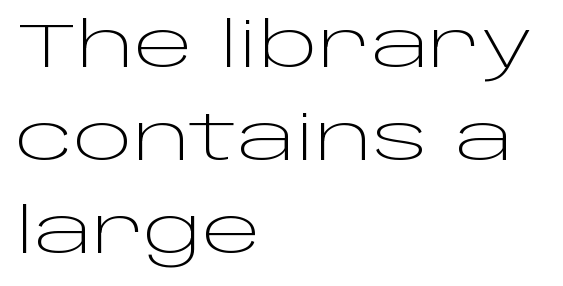
Q: Is the text bold? A: No.
Q: Is the text italic (slanted)? A: No, it is upright.
Q: Is the typeface a serif or a sans-serif typeface? A: Sans-serif.
Q: Is the text underlined? A: No.
Q: How is the paragraph aligned? A: Left-aligned.
Q: Is the spacing between letters normal or unusually wide? A: Normal.
Q: Is the spacing between lines tight, normal or loose? A: Normal.
Q: Width (condensed, normal, or wide)? A: Wide.
Q: Stroke contrast? A: Low.
Q: x-height? A: Large.
Q: Monospaced? A: No.
